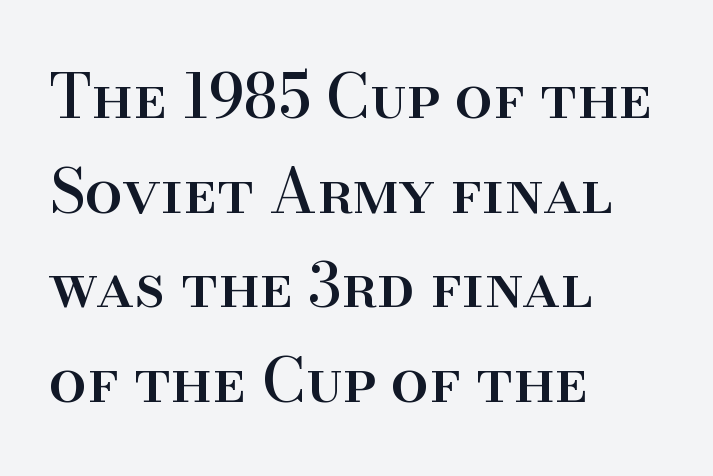
Q: Is the text italic (slanted)? A: No, it is upright.
Q: Is the typeface a serif or a sans-serif typeface? A: Serif.
Q: Is the text underlined? A: No.
Q: How is the paragraph aligned? A: Left-aligned.
Q: Is the spacing between letters normal or unusually wide? A: Normal.
Q: Is the spacing between lines tight, normal or loose? A: Normal.
Q: Width (condensed, normal, or wide)? A: Normal.
Q: Stroke contrast? A: High.
Q: x-height? A: Small.
Q: Monospaced? A: No.
